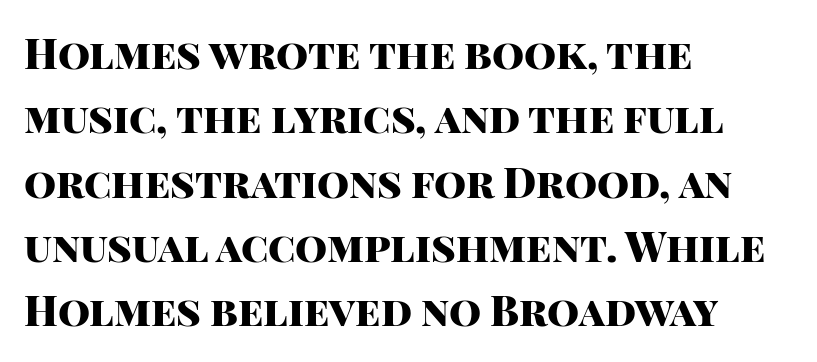
{"serif": "no", "italic": "no", "bold": "yes", "weight": "heavy", "width": "normal", "stroke_contrast": "high", "x_height": "large", "monospaced": "no", "underline": "no", "align": "left", "line_spacing": "normal", "line_spacing_ratio": 1.57, "letter_spacing": "normal", "letter_spacing_em": 0.0, "glyph_px": 41}
